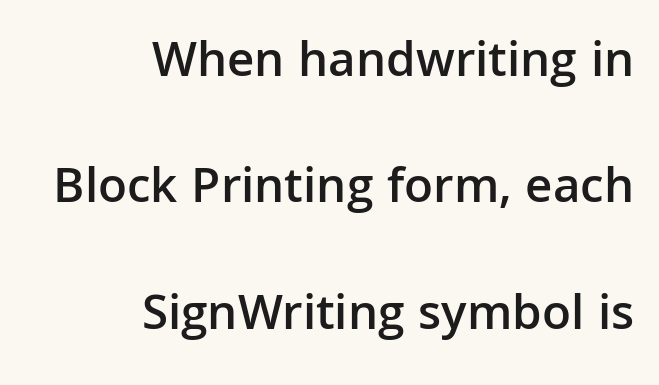
Beneath every word, the page is bare. Every character sits straight up, as roman type does. Varying glyph widths throughout — classic text-font behaviour. These lines are composed in type without serifs. Loosely led — the rows are spread out.
